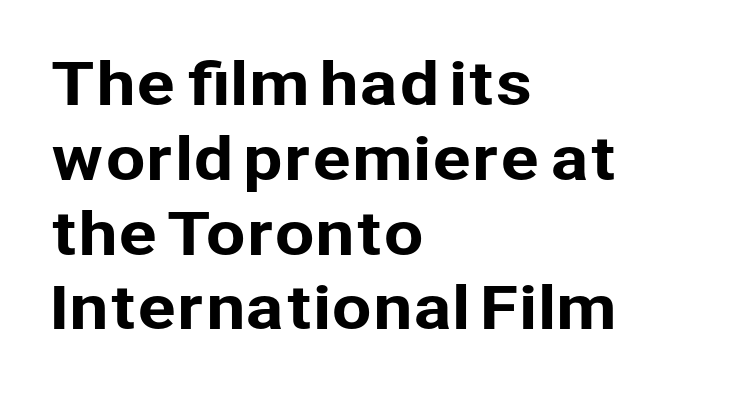
{"serif": "no", "italic": "no", "width": "normal", "stroke_contrast": "low", "x_height": "medium", "monospaced": "no", "underline": "no", "align": "left", "line_spacing": "normal", "line_spacing_ratio": 1.29, "letter_spacing": "normal", "letter_spacing_em": 0.0, "glyph_px": 58}
